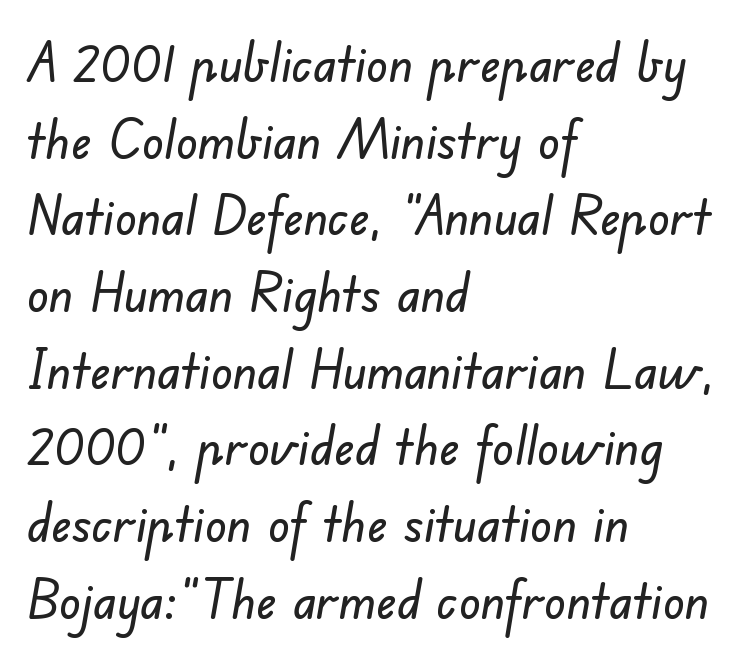
{"serif": "no", "width": "normal", "stroke_contrast": "low", "x_height": "small", "monospaced": "no", "underline": "no", "align": "left", "line_spacing": "normal", "line_spacing_ratio": 1.42, "letter_spacing": "normal", "letter_spacing_em": 0.0, "glyph_px": 54}
